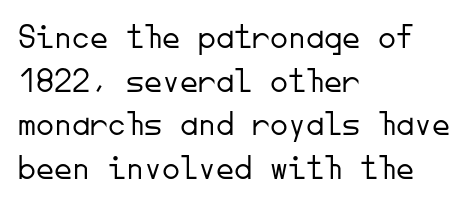
{"serif": "no", "italic": "no", "bold": "no", "weight": "light", "width": "normal", "stroke_contrast": "low", "x_height": "small", "monospaced": "yes", "underline": "no", "align": "left", "line_spacing_ratio": 1.21, "letter_spacing": "normal", "letter_spacing_em": 0.0, "glyph_px": 36}
